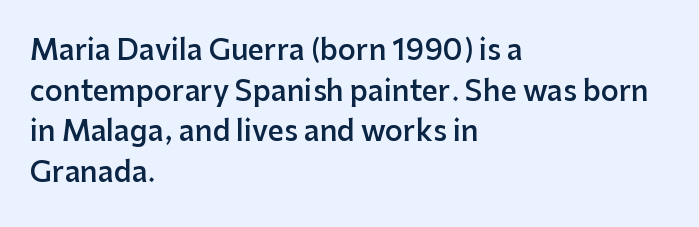
Q: Is the text bold? A: Semi-bold.
Q: Is the text italic (slanted)? A: No, it is upright.
Q: Is the typeface a serif or a sans-serif typeface? A: Sans-serif.
Q: Is the text underlined? A: No.
Q: How is the paragraph aligned? A: Left-aligned.
Q: Is the spacing between letters normal or unusually wide? A: Normal.
Q: Is the spacing between lines tight, normal or loose? A: Normal.
Q: Width (condensed, normal, or wide)? A: Normal.
Q: Stroke contrast? A: Low.
Q: x-height? A: Medium.
Q: Monospaced? A: No.
